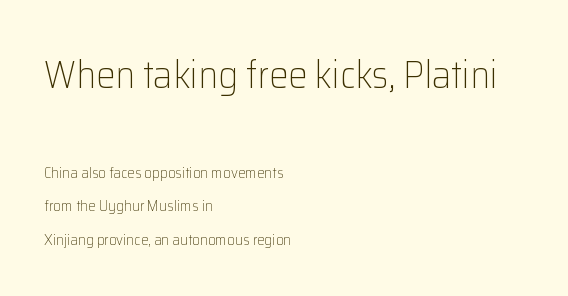
The image shows 38 px light sans-serif type, upright; set left-aligned, loose line spacing (2.24x), normal letter spacing, not underlined; the first (top) block is 2.53x larger; low stroke contrast and a medium x-height.
